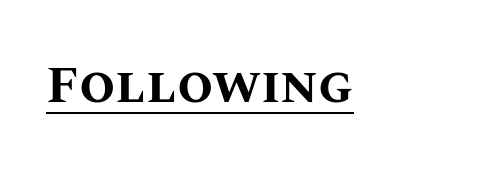
{"italic": "no", "bold": "yes", "weight": "bold", "width": "normal", "stroke_contrast": "medium", "x_height": "large", "monospaced": "no", "underline": "yes", "letter_spacing": "normal", "letter_spacing_em": 0.0, "glyph_px": 52}
